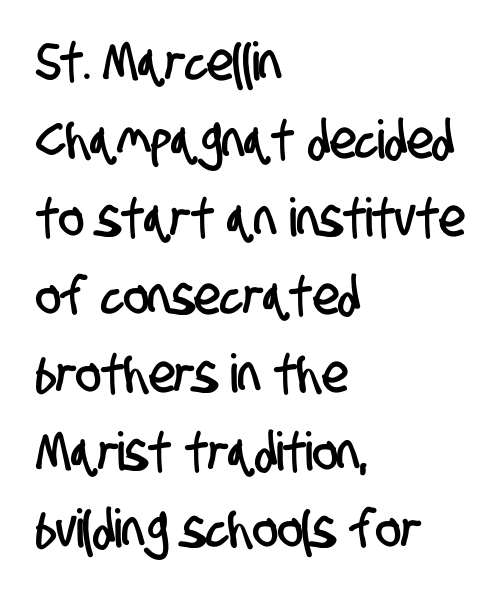
Q: Is the typeface a serif or a sans-serif typeface? A: Sans-serif.
Q: Is the text underlined? A: No.
Q: How is the paragraph aligned? A: Left-aligned.
Q: Is the spacing between letters normal or unusually wide? A: Normal.
Q: Is the spacing between lines tight, normal or loose? A: Normal.
Q: Width (condensed, normal, or wide)? A: Condensed.
Q: Stroke contrast? A: Low.
Q: x-height? A: Large.
Q: Monospaced? A: No.
